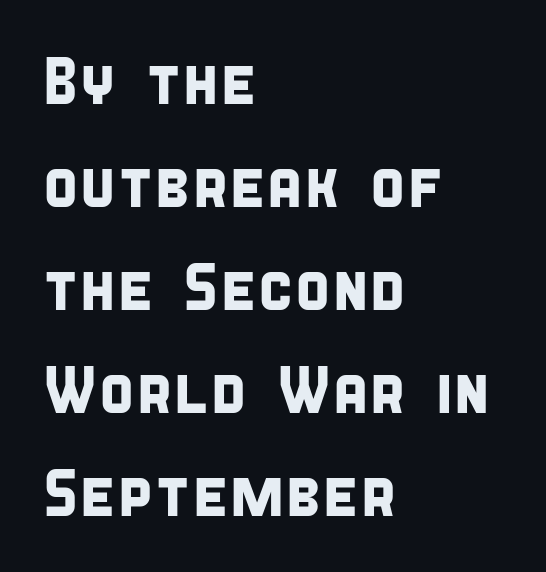
{"serif": "no", "width": "condensed", "stroke_contrast": "low", "x_height": "large", "monospaced": "no", "underline": "no", "align": "left", "line_spacing": "normal", "line_spacing_ratio": 1.56, "letter_spacing": "normal", "letter_spacing_em": 0.0, "glyph_px": 66}
